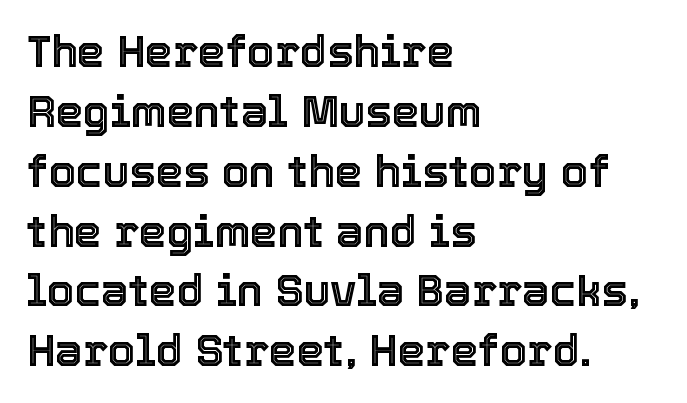
The image shows 44 px text type, upright; set left-aligned, normal line spacing (1.36x), normal letter spacing, not underlined; a medium x-height.
